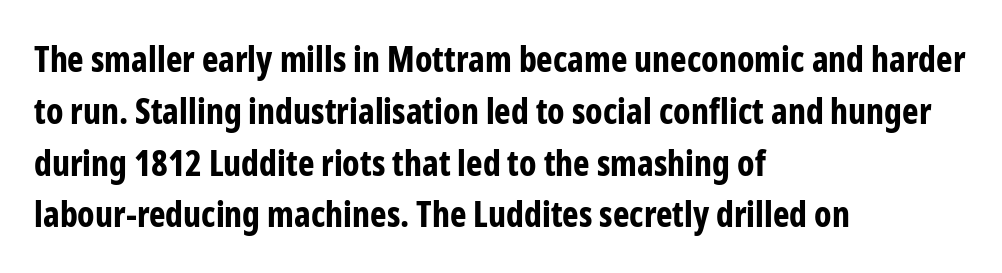
The image shows 35 px bold, condensed sans-serif type, upright; set left-aligned, normal line spacing (1.48x), normal letter spacing, not underlined; low stroke contrast and a medium x-height.
